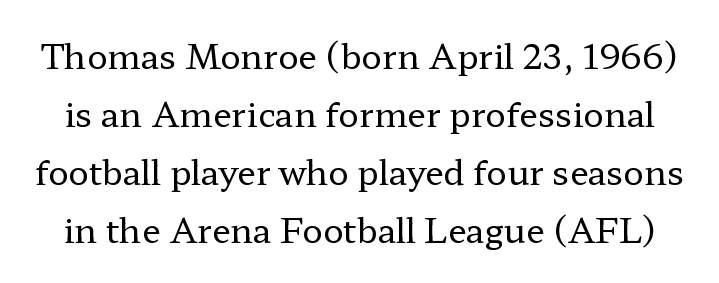
The image shows 34 px regular-weight, wide serif type, upright; set line spacing 1.71x, normal letter spacing, not underlined; low stroke contrast and a medium x-height.
